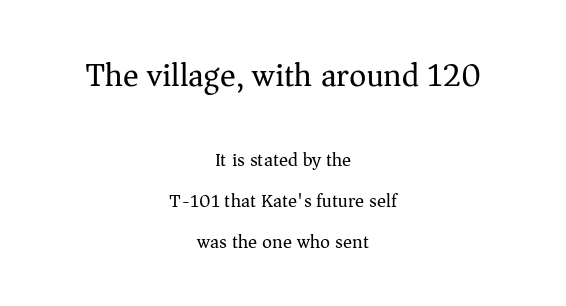
There is no visible air inserted between adjacent glyphs. No chunkiness to these letters — they're not bold. Check where the strokes stop: tiny serifs finish them off. You get the large type first, then a drop to smaller type. This is roman type, the default non-slanted kind. This sample trades compactness for vertical openness between lines.
